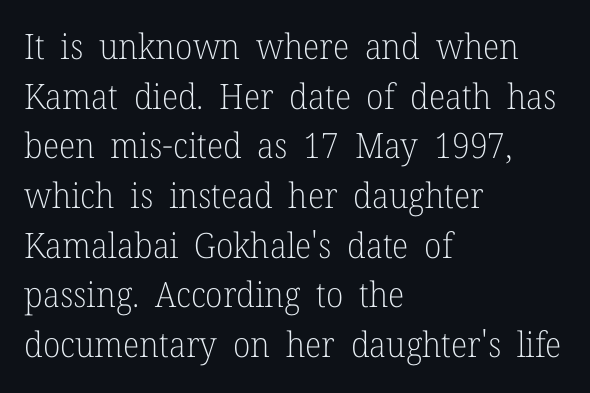
Think of a printed novel: that variable character pitch is what you see here. The gaps between neighbouring characters are ordinary and unremarkable. Every row of glyphs begins at an identical x-position on the left. Successive baselines arrive at the customary interval. Only glyphs here, with clear space below each row. Ascenders rise straight up at ninety degrees.
